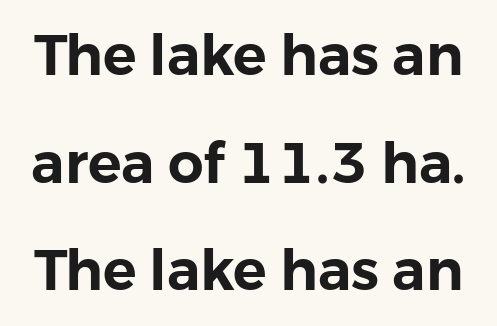
The letters stand upright; this is a roman face. Letters rest on an invisible, unmarked baseline. Typographically, this falls in the sans-serif category. The rendering keeps characters at their native spacing.
